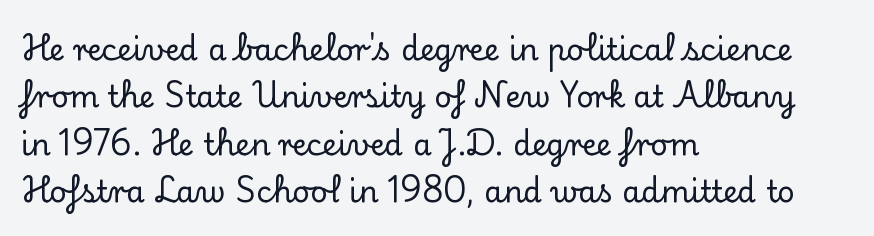
{"serif": "yes", "italic": "no", "width": "normal", "stroke_contrast": "low", "x_height": "small", "monospaced": "no", "underline": "no", "align": "left", "line_spacing": "normal", "line_spacing_ratio": 1.58, "letter_spacing": "normal", "letter_spacing_em": 0.0, "glyph_px": 30}
